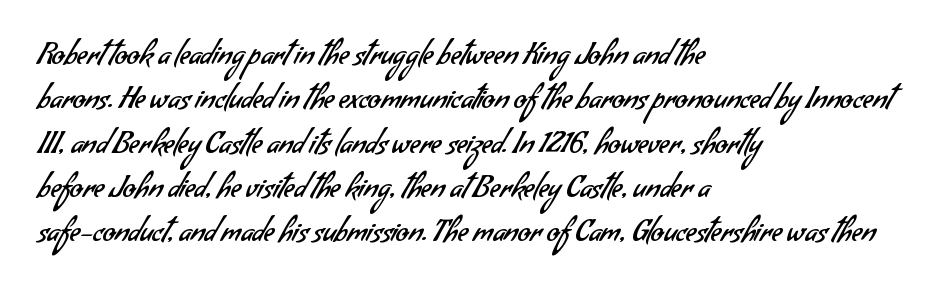
The image shows 29 px regular-weight sans-serif type; set left-aligned, normal line spacing (1.53x), normal letter spacing, not underlined; low stroke contrast and a small x-height.
